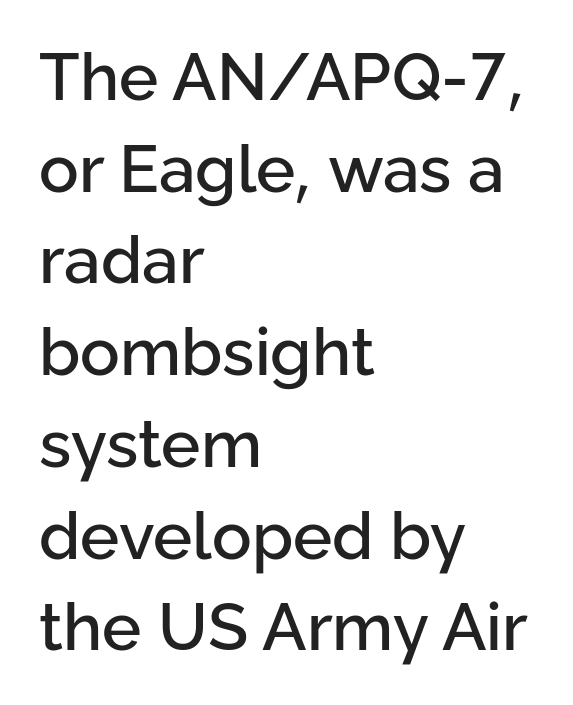
Looks like regular typesetting: each glyph gets only the width it needs. It's the straight-up-and-down kind of type. Are there feet on the stems? There aren't — it's a sans. The line-height multiplier appears to be the usual default. These lines keep a tight, regular rhythm from letter to letter. The passage shown is not underscored anywhere.
